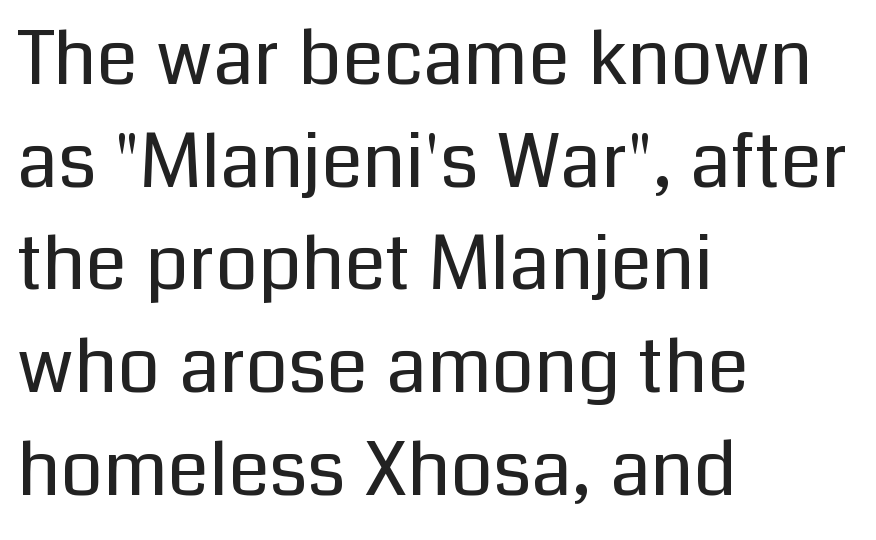
Q: Is the text bold? A: No.
Q: Is the text italic (slanted)? A: No, it is upright.
Q: Is the typeface a serif or a sans-serif typeface? A: Sans-serif.
Q: Is the text underlined? A: No.
Q: How is the paragraph aligned? A: Left-aligned.
Q: Is the spacing between letters normal or unusually wide? A: Normal.
Q: Is the spacing between lines tight, normal or loose? A: Normal.
Q: Width (condensed, normal, or wide)? A: Normal.
Q: Stroke contrast? A: Low.
Q: x-height? A: Medium.
Q: Monospaced? A: No.
